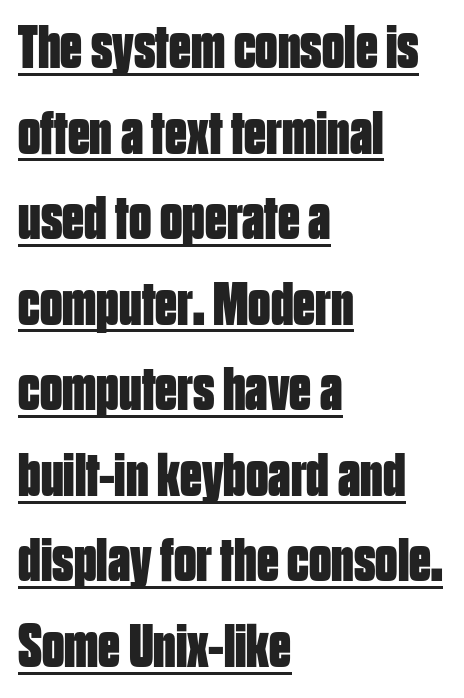
The image shows 62 px bold, condensed sans-serif type, upright; set left-aligned, normal line spacing (1.38x), normal letter spacing, underlined; low stroke contrast and a large x-height.
